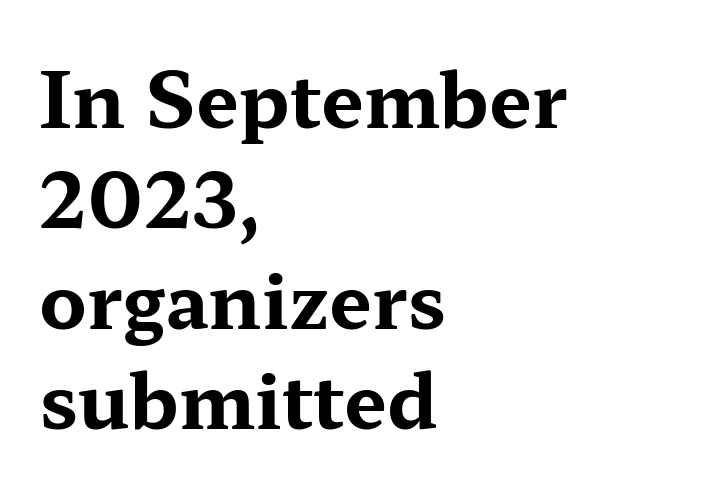
If you drew a line through each stem, it would be perfectly vertical. The tracking reads as untouched default to a designer's eye. Typographically, this falls in the serif category. Whoever set this chose a conventional vertical rhythm.
